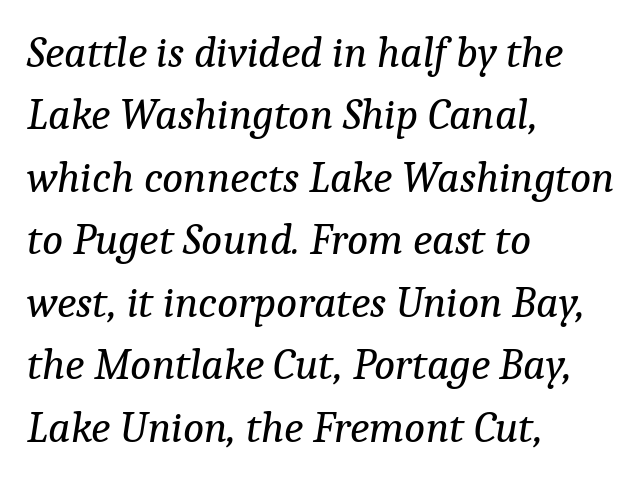
{"serif": "yes", "italic": "yes", "lean": "right", "slant_degrees": 9, "bold": "no", "weight": "regular", "width": "normal", "stroke_contrast": "low", "x_height": "medium", "monospaced": "no", "underline": "no", "align": "left", "line_spacing": "normal", "line_spacing_ratio": 1.42, "letter_spacing": "normal", "letter_spacing_em": 0.0, "glyph_px": 44}
